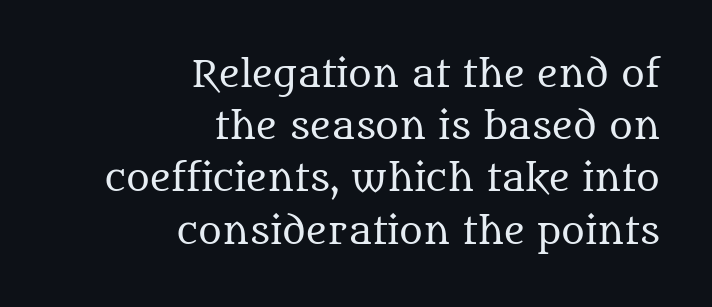
You could not count columns in this text — the font is proportionally spaced. Leftover space on each line is placed entirely before the opening word. The vertical gap from one line to the next is medium. Clear beneath every line of the passage. Between one letter and the next there's only the usual sliver of space.
